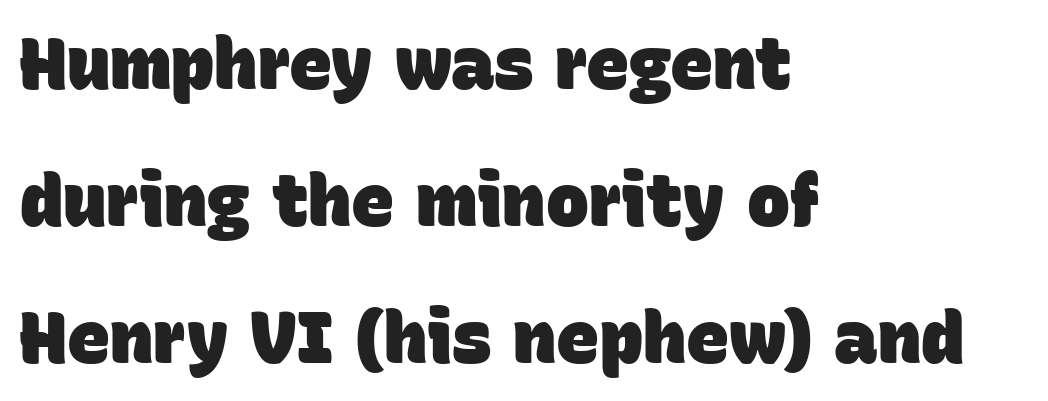
The passage shown is typed in a proportional face where columns would drift. Is the letter spacing exaggerated? No — it looks like the ordinary default. Casual observation: everything's shoved over to the left. Rows of type keep a wide berth in the vertical direction. A full-strength bold gives these letters their thick strokes. The specimen omits any rule beneath the text block's lines.
